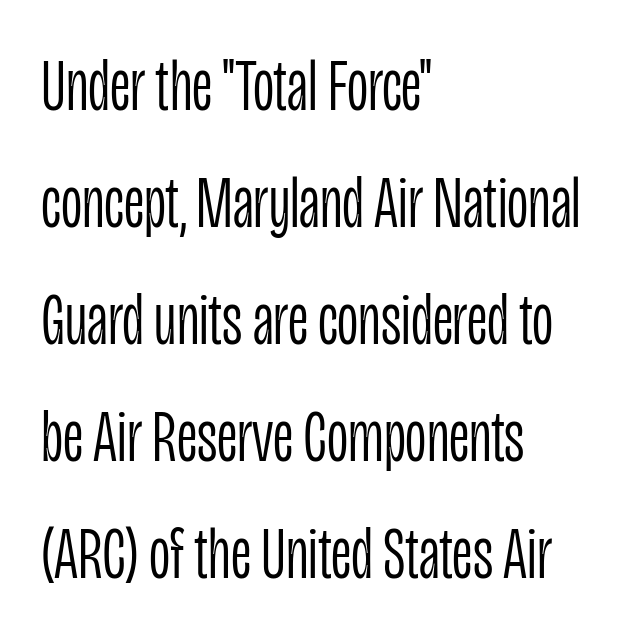
The image shows 74 px light, condensed sans-serif type, upright; set left-aligned, normal line spacing (1.58x), normal letter spacing, not underlined; low stroke contrast and a large x-height.
